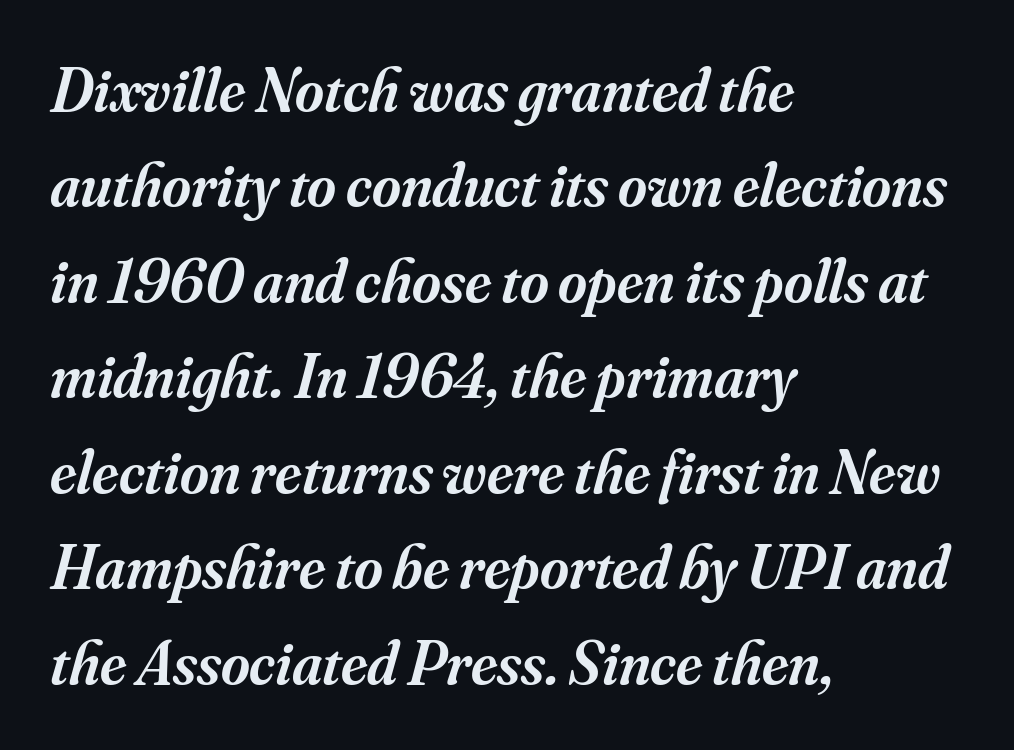
The image shows 62 px semibold serif type, italic (leaning right); set left-aligned, normal line spacing (1.54x), normal letter spacing, not underlined; medium stroke contrast and a small x-height.
